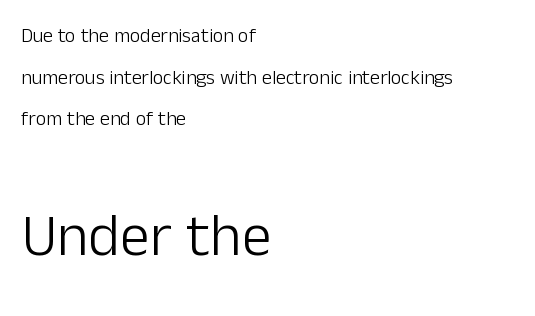
The image shows 60 px light sans-serif type, upright; set left-aligned, loose line spacing (2.08x), normal letter spacing, not underlined; the second (bottom) block is 3.0x larger; low stroke contrast and a medium x-height.
